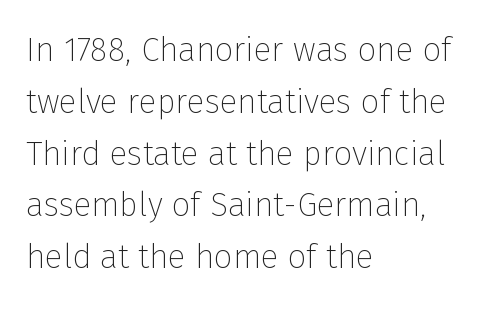
Q: Is the text bold? A: No.
Q: Is the text italic (slanted)? A: No, it is upright.
Q: Is the typeface a serif or a sans-serif typeface? A: Sans-serif.
Q: Is the text underlined? A: No.
Q: How is the paragraph aligned? A: Left-aligned.
Q: Is the spacing between letters normal or unusually wide? A: Normal.
Q: Is the spacing between lines tight, normal or loose? A: Normal.
Q: Width (condensed, normal, or wide)? A: Normal.
Q: Stroke contrast? A: Low.
Q: x-height? A: Medium.
Q: Monospaced? A: No.
